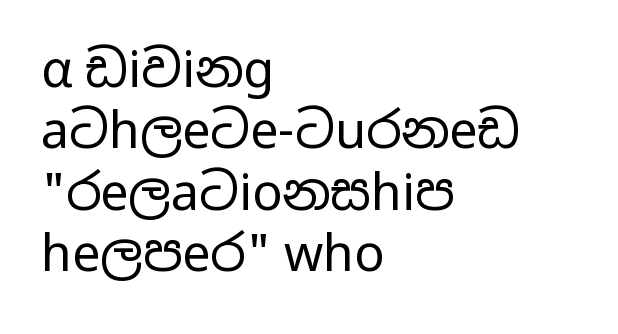
The image shows 50 px regular-weight, wide sans-serif type, upright; set left-aligned, line spacing 1.23x, normal letter spacing, not underlined; low stroke contrast and a medium x-height.
